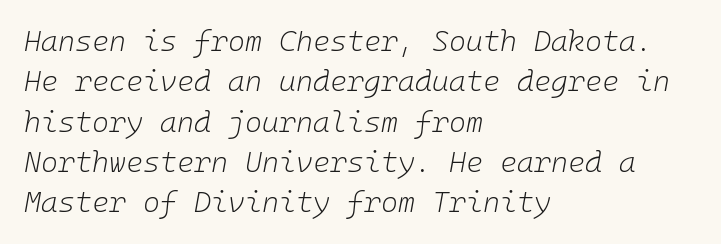
This is oblique type, the kind used for emphasis or titles. Letters rest on an invisible, unmarked baseline. The lines sit at an ordinary, default distance from one another. Which margin do the lines hug? The left one — the right edge is uneven. Is the stroke heavy? The answer is a plain regular-or-lighter.
